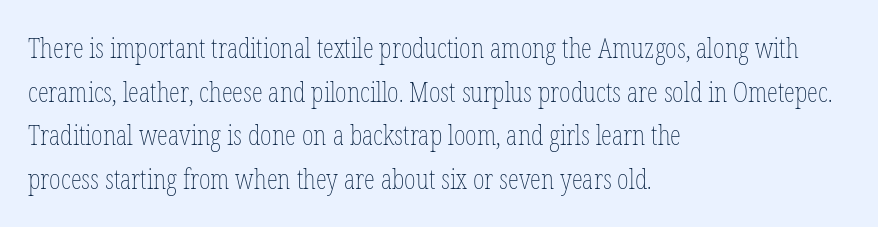
Q: Is the text bold? A: No.
Q: Is the text italic (slanted)? A: No, it is upright.
Q: Is the text underlined? A: No.
Q: How is the paragraph aligned? A: Left-aligned.
Q: Is the spacing between letters normal or unusually wide? A: Normal.
Q: Is the spacing between lines tight, normal or loose? A: Normal.
Q: Width (condensed, normal, or wide)? A: Condensed.
Q: Stroke contrast? A: Low.
Q: x-height? A: Medium.
Q: Monospaced? A: No.
